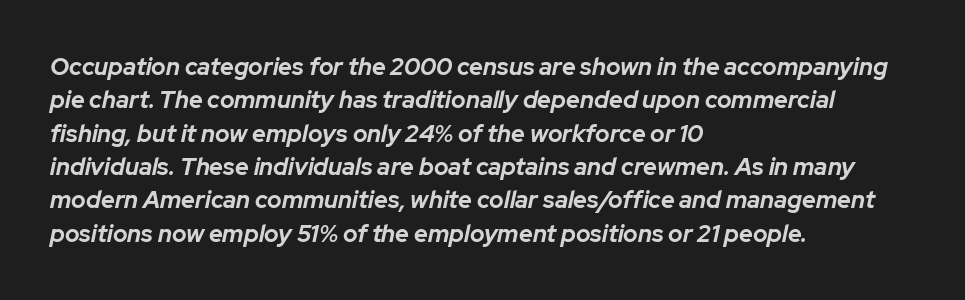
The image shows 24 px bold type, italic (leaning right); set left-aligned, normal line spacing (1.39x), normal letter spacing, not underlined.
